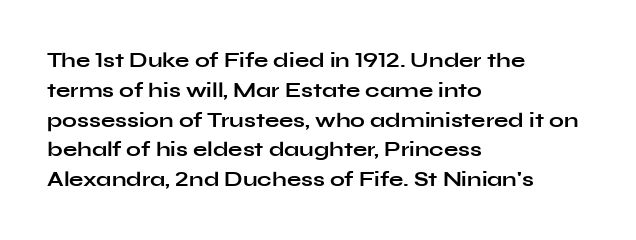
{"italic": "no", "bold": "yes", "underline": "no", "align": "left", "line_spacing": "normal", "line_spacing_ratio": 1.42, "letter_spacing": "normal", "letter_spacing_em": 0.0, "glyph_px": 21}
